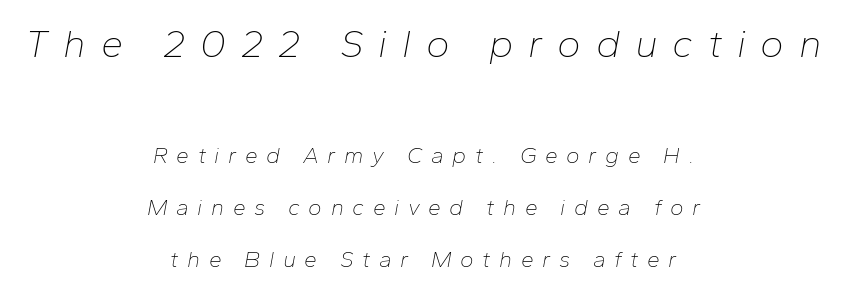
The image shows 40 px thin type, italic (leaning right); set centered, loose line spacing (2.26x), unusually wide letter spacing (+0.37 em), not underlined; the first (top) block is 1.74x larger; low stroke contrast and a medium x-height.
